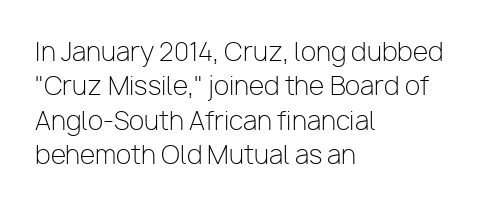
{"italic": "no", "bold": "no", "underline": "no", "align": "left", "line_spacing": "normal", "line_spacing_ratio": 1.38, "letter_spacing": "normal", "letter_spacing_em": 0.0, "glyph_px": 25}
